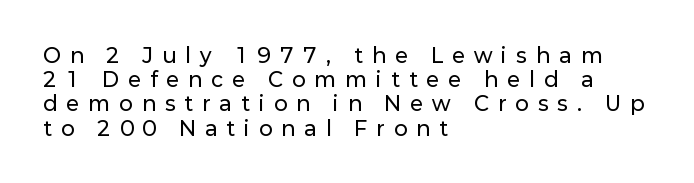
{"italic": "no", "underline": "no", "align": "left", "line_spacing_ratio": 1.21, "letter_spacing": "wide", "letter_spacing_em": 0.47, "glyph_px": 20}
